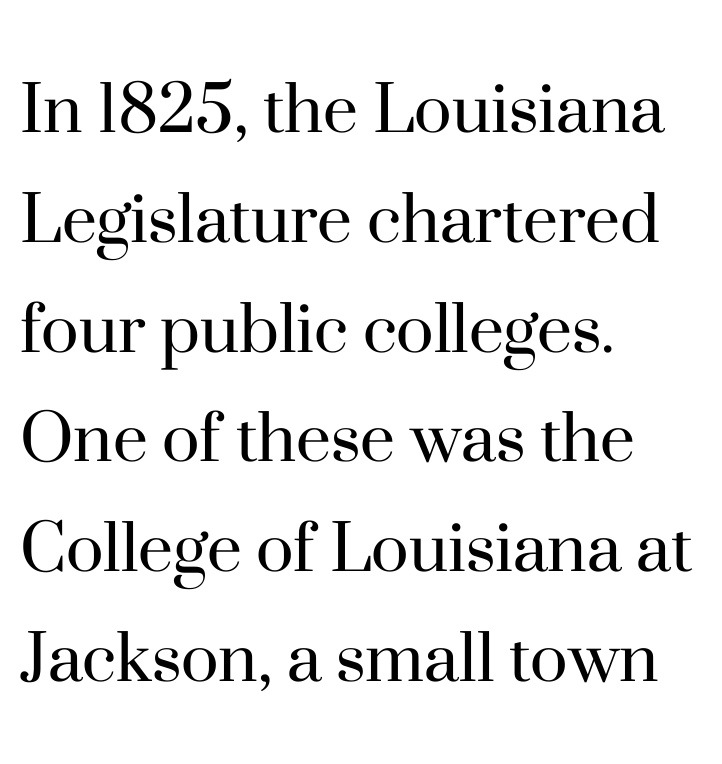
{"serif": "yes", "italic": "no", "bold": "no", "weight": "regular", "width": "normal", "stroke_contrast": "high", "x_height": "small", "monospaced": "no", "underline": "no", "align": "left", "line_spacing": "normal", "line_spacing_ratio": 1.39, "letter_spacing": "normal", "letter_spacing_em": 0.0, "glyph_px": 79}
